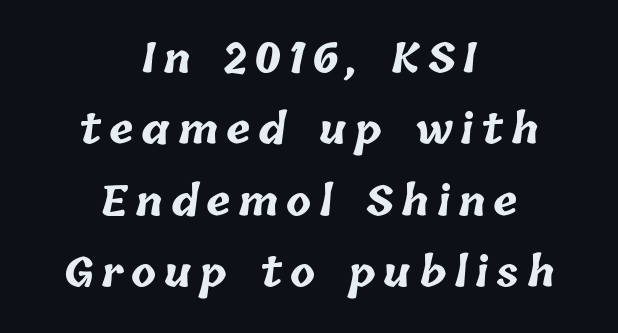
Q: Is the text bold? A: Yes.
Q: Is the text underlined? A: No.
Q: How is the paragraph aligned? A: Centered.
Q: Width (condensed, normal, or wide)? A: Normal.
Q: Stroke contrast? A: Low.
Q: x-height? A: Medium.
Q: Monospaced? A: No.
